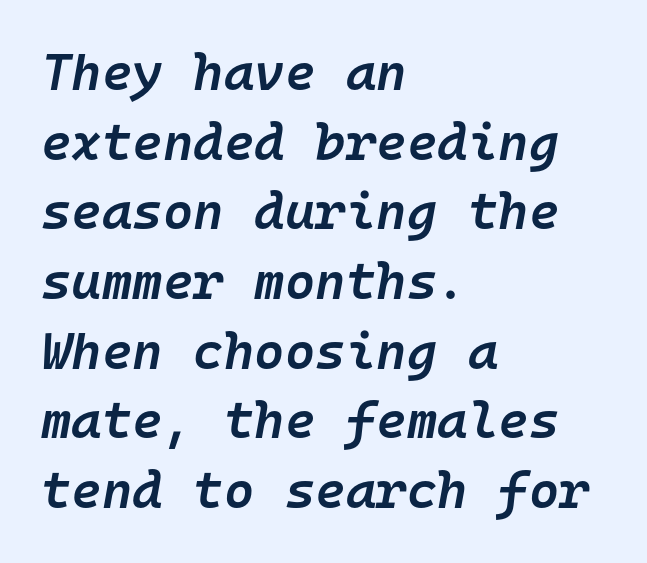
Notice the strokes are somewhat thickened but not fully heavy: this is a semibold. The area under the type is left untouched. All the whitespace from short lines collects on the right. Is the type slanted? Yes — the strokes lean at a clear angle.
